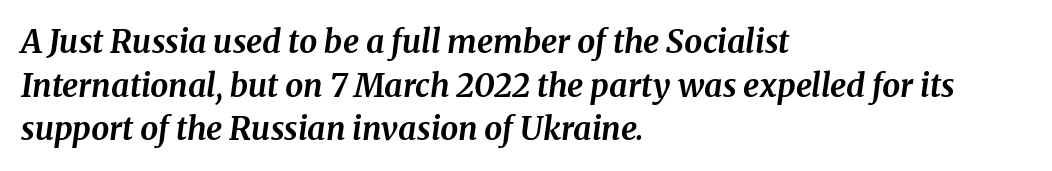
The image shows 32 px bold serif type, italic (leaning right); set left-aligned, normal line spacing (1.36x), normal letter spacing, not underlined; medium stroke contrast and a medium x-height.
